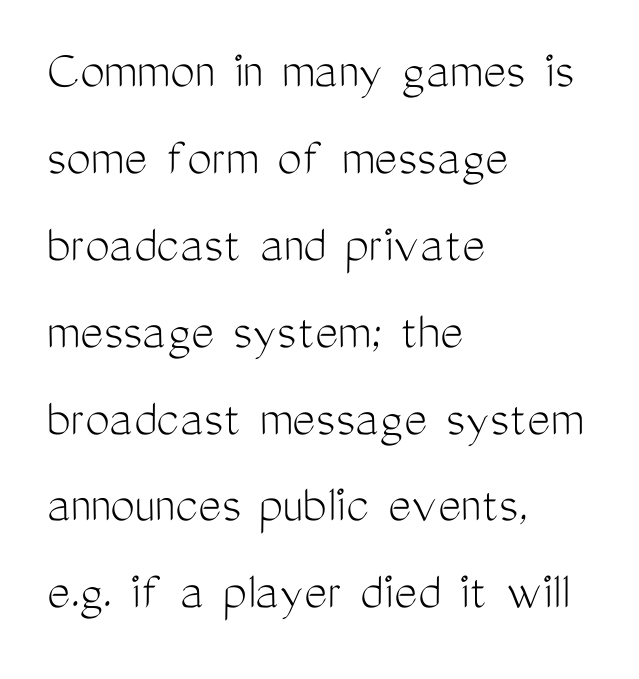
{"serif": "no", "italic": "no", "bold": "no", "weight": "light", "width": "condensed", "stroke_contrast": "medium", "x_height": "medium", "monospaced": "no", "underline": "no", "align": "left", "line_spacing": "normal", "line_spacing_ratio": 1.58, "letter_spacing": "normal", "letter_spacing_em": 0.0, "glyph_px": 55}
